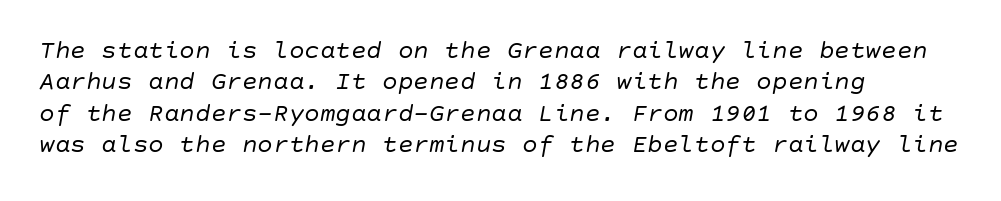
{"italic": "yes", "lean": "right", "slant_degrees": 10, "bold": "no", "underline": "no", "align": "left", "line_spacing_ratio": 1.21, "letter_spacing": "normal", "letter_spacing_em": 0.0, "glyph_px": 26}
